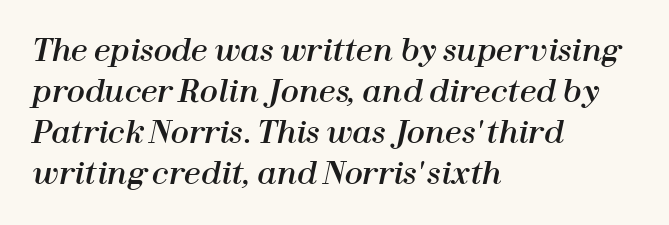
{"italic": "yes", "lean": "right", "slant_degrees": 12, "width": "normal", "stroke_contrast": "high", "x_height": "medium", "monospaced": "no", "underline": "no", "align": "left", "line_spacing": "normal", "line_spacing_ratio": 1.37, "letter_spacing": "normal", "letter_spacing_em": 0.0, "glyph_px": 30}
